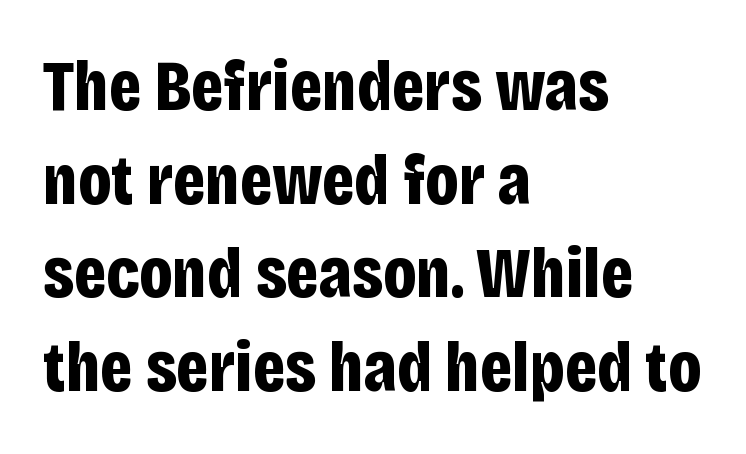
This sample uses a sans-serif face. Is this a fixed-width face? No — the glyphs have proportional, varying widths. Typeset ragged right — the left edge is the straight one. The line-height multiplier appears to be the usual default.
